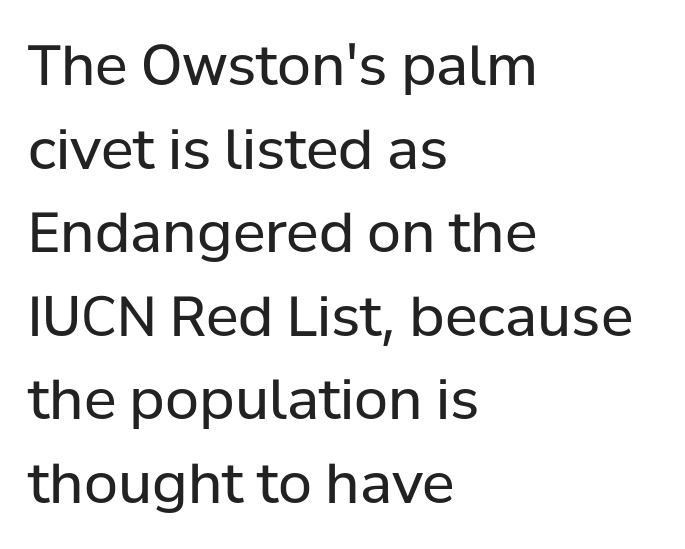
The image shows 55 px regular-weight sans-serif type, upright; set left-aligned, normal line spacing (1.52x), normal letter spacing, not underlined; low stroke contrast and a medium x-height.
